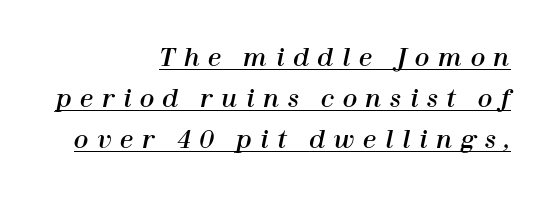
Spacing between characters has been opened up far beyond the box default. The font's italic variant was chosen for this text. The glyphs are accompanied by a horizontal stroke just below them. This block has exactly the height ordinary leading produces. Does the copy run flush right? Yes — the right margin is perfectly even.
